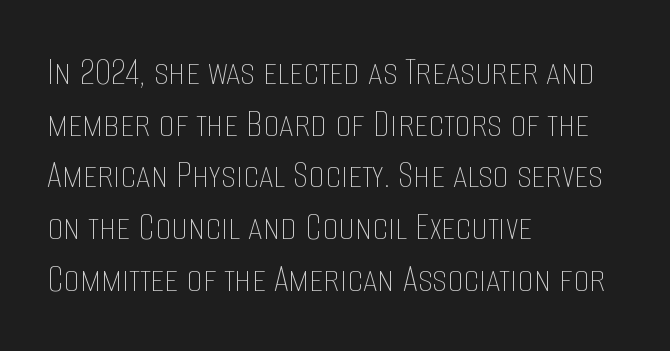
Style check: upright. Rule under the text: the space is simply empty. The horizontal fit of the characters is conventional and even. Spacing verdict: proportional, widths tailored to each character. Nothing heavy about these letters — not bold at all. Notice how descenders clear the ascenders below comfortably — that's standard leading.
